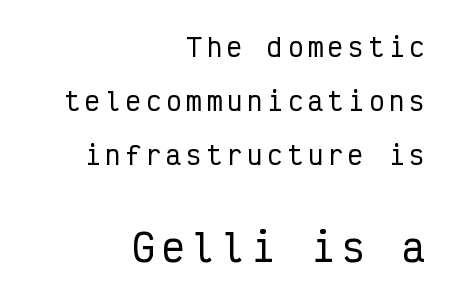
Q: Is the text italic (slanted)? A: No, it is upright.
Q: Is the typeface a serif or a sans-serif typeface? A: Sans-serif.
Q: Is the text underlined? A: No.
Q: How is the paragraph aligned? A: Right-aligned.
Q: Is the spacing between letters normal or unusually wide? A: Unusually wide.
Q: Is the spacing between lines tight, normal or loose? A: Loose.
Q: Which block of text is set in a larger size, the first (top) or the second (bottom)? A: The second (bottom) one.
Q: Width (condensed, normal, or wide)? A: Condensed.
Q: Stroke contrast? A: Low.
Q: x-height? A: Medium.
Q: Monospaced? A: Yes.
